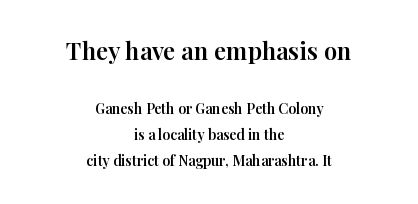
{"italic": "no", "underline": "no", "align": "center", "line_spacing_ratio": 1.86, "letter_spacing": "normal", "letter_spacing_em": 0.0, "larger_block": "first", "size_ratio": 1.71, "glyph_px": 24}
